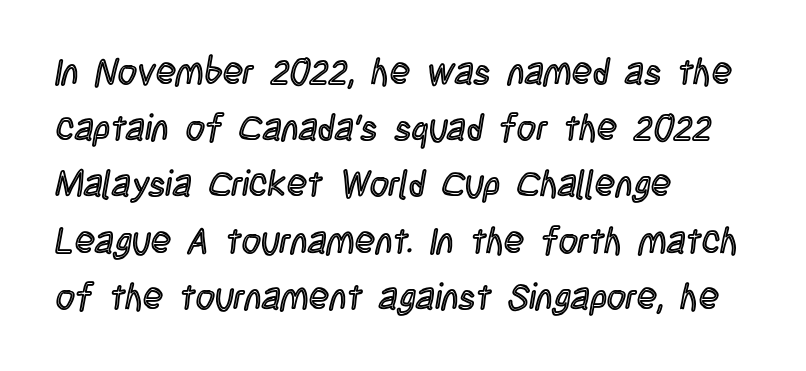
Q: Is the text italic (slanted)? A: Yes.
Q: Is the text underlined? A: No.
Q: How is the paragraph aligned? A: Left-aligned.
Q: Is the spacing between letters normal or unusually wide? A: Normal.
Q: Is the spacing between lines tight, normal or loose? A: Normal.
Q: Width (condensed, normal, or wide)? A: Condensed.
Q: x-height? A: Large.
Q: Monospaced? A: No.
